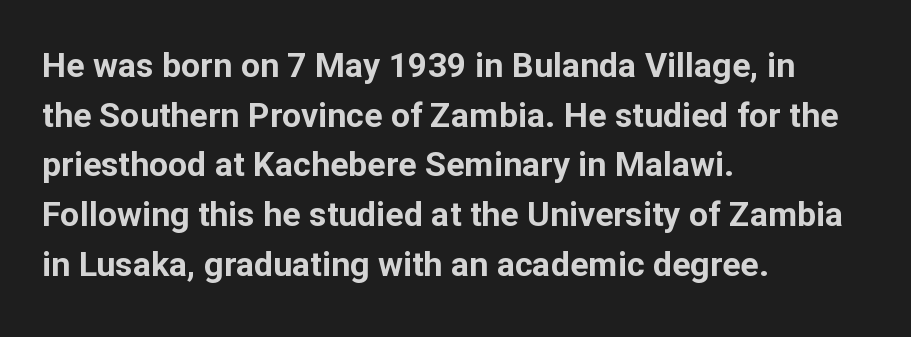
Q: Is the text bold? A: Yes.
Q: Is the text italic (slanted)? A: No, it is upright.
Q: Is the typeface a serif or a sans-serif typeface? A: Sans-serif.
Q: Is the text underlined? A: No.
Q: How is the paragraph aligned? A: Left-aligned.
Q: Is the spacing between letters normal or unusually wide? A: Normal.
Q: Is the spacing between lines tight, normal or loose? A: Normal.
Q: Width (condensed, normal, or wide)? A: Normal.
Q: Stroke contrast? A: Low.
Q: x-height? A: Medium.
Q: Monospaced? A: No.
